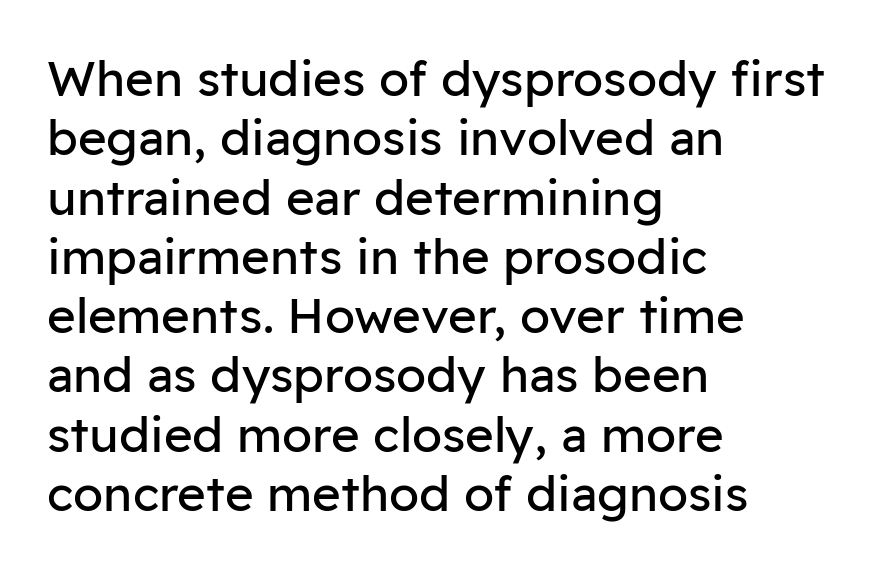
The image shows 49 px regular-weight sans-serif type, upright; set left-aligned, line spacing 1.21x, normal letter spacing, not underlined; low stroke contrast and a medium x-height.
